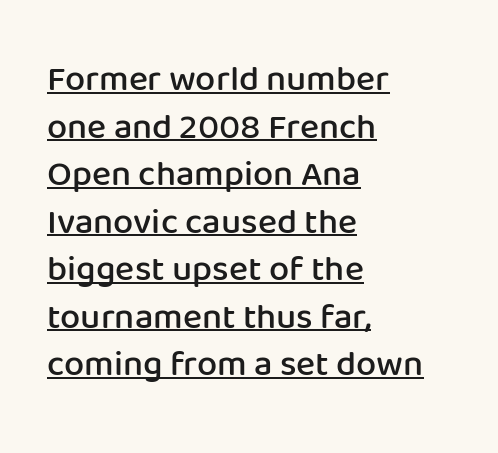
Q: Is the text bold? A: Semi-bold.
Q: Is the text italic (slanted)? A: No, it is upright.
Q: Is the typeface a serif or a sans-serif typeface? A: Sans-serif.
Q: Is the text underlined? A: Yes.
Q: How is the paragraph aligned? A: Left-aligned.
Q: Is the spacing between letters normal or unusually wide? A: Normal.
Q: Is the spacing between lines tight, normal or loose? A: Normal.
Q: Width (condensed, normal, or wide)? A: Normal.
Q: Stroke contrast? A: Low.
Q: x-height? A: Medium.
Q: Monospaced? A: No.
